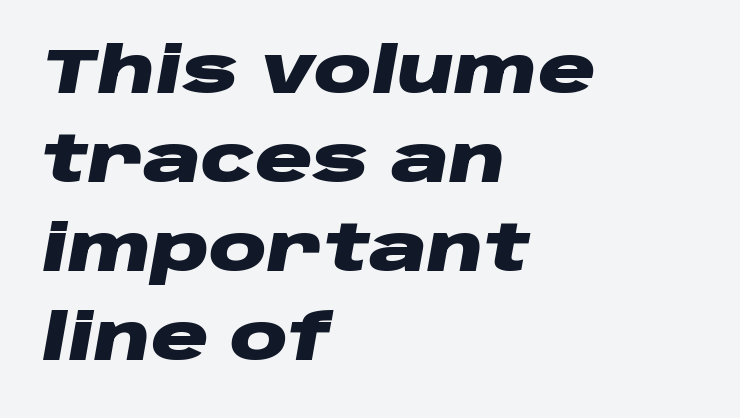
{"italic": "yes", "lean": "right", "slant_degrees": 10, "bold": "yes", "weight": "heavy", "width": "wide", "stroke_contrast": "low", "x_height": "large", "monospaced": "no", "underline": "no", "align": "left", "line_spacing": "normal", "line_spacing_ratio": 1.39, "letter_spacing": "normal", "letter_spacing_em": 0.0, "glyph_px": 64}
